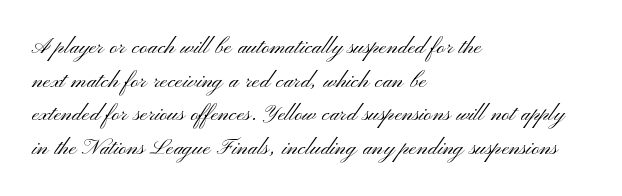
Q: Is the text bold? A: No.
Q: Is the text italic (slanted)? A: Yes.
Q: Is the typeface a serif or a sans-serif typeface? A: Sans-serif.
Q: Is the text underlined? A: No.
Q: How is the paragraph aligned? A: Left-aligned.
Q: Is the spacing between letters normal or unusually wide? A: Normal.
Q: Width (condensed, normal, or wide)? A: Wide.
Q: Stroke contrast? A: Medium.
Q: x-height? A: Small.
Q: Monospaced? A: No.
